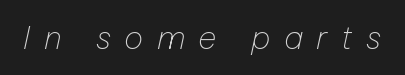
Every character sits at an angle, as italics do. Stroke thickness stays within the range of a standard reading face or lighter. Does extra space separate the letters? Yes, quite a lot of it. Looks like regular typesetting: each glyph gets only the width it needs. The zone under the glyphs is completely vacant.
